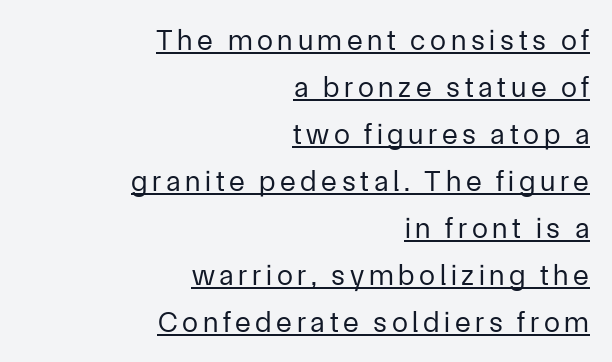
{"serif": "no", "italic": "no", "bold": "no", "weight": "regular", "width": "normal", "stroke_contrast": "low", "x_height": "medium", "monospaced": "no", "underline": "yes", "align": "right", "line_spacing": "normal", "line_spacing_ratio": 1.62, "glyph_px": 29}
